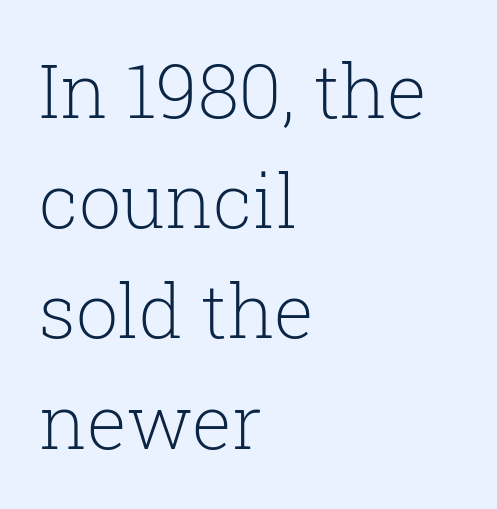
A typesetter would call this leading conventional body-copy spacing. The typeface has the unassuming heft of standard copy or less. Which margin do the lines hug? The left one — the right edge is uneven. The letters carry serifs — small finishing strokes at the ends of their stems.
